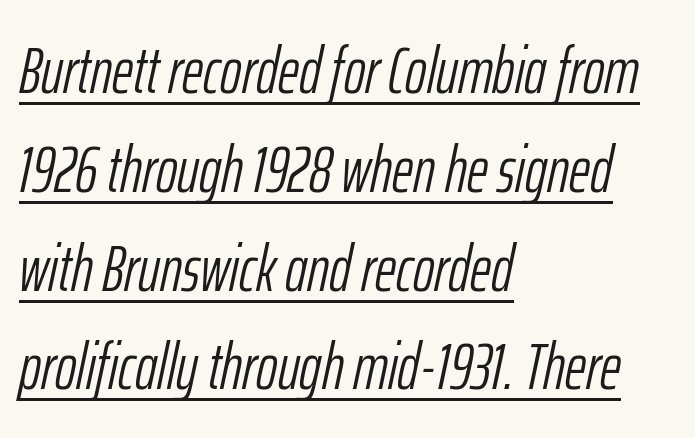
The image shows 65 px light, condensed type, italic (leaning right); set left-aligned, normal line spacing (1.52x), normal letter spacing, underlined; low stroke contrast and a medium x-height.
